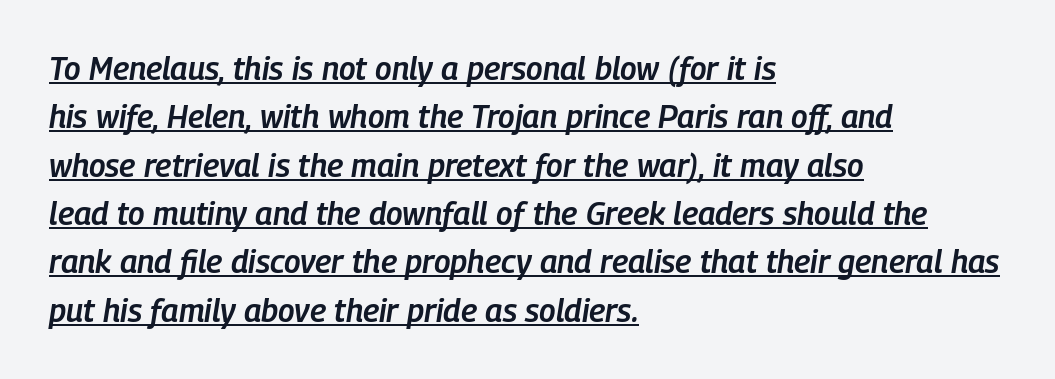
The image shows 32 px semibold, condensed type, italic (leaning right); set left-aligned, normal line spacing (1.51x), normal letter spacing, underlined; low stroke contrast and a medium x-height.
